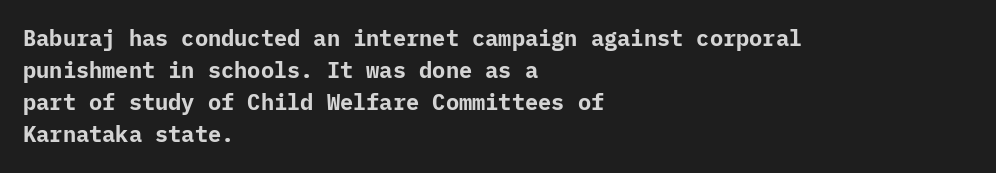
Q: Is the text bold? A: Yes.
Q: Is the text italic (slanted)? A: No, it is upright.
Q: Is the text underlined? A: No.
Q: How is the paragraph aligned? A: Left-aligned.
Q: Is the spacing between letters normal or unusually wide? A: Normal.
Q: Is the spacing between lines tight, normal or loose? A: Normal.
